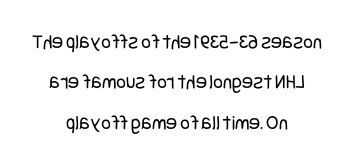
{"italic": "no", "bold": "no", "underline": "no", "align": "center", "line_spacing": "loose", "line_spacing_ratio": 1.92, "letter_spacing": "normal", "letter_spacing_em": 0.0, "glyph_px": 21}
